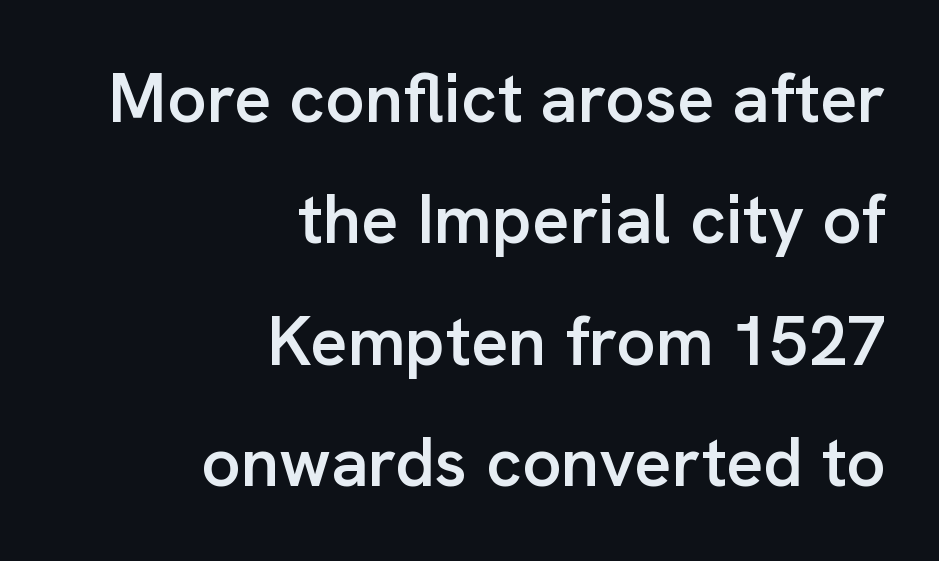
Quick note: underline off. Observe the ordinary spacing: letters are neighbours, not strangers. Here the designer chose a conventional face with non-uniform glyph widths. The lines are quadded right.
